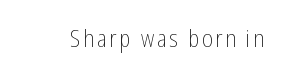
The image shows 23 px text type, upright; set not underlined.
